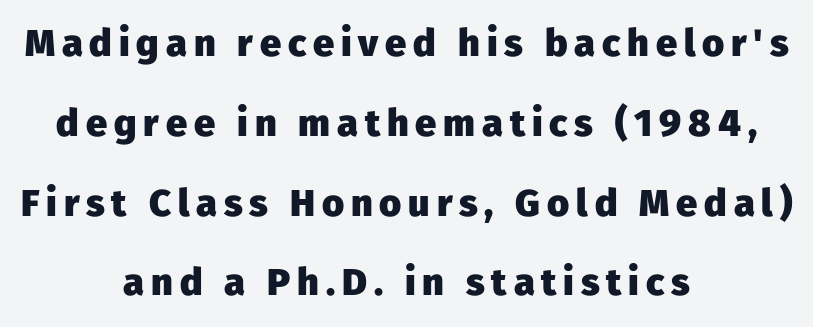
Heavy, bold letterforms. Vertical spacing — loose. The axis of the letterforms is exactly vertical. Every row of glyphs is offset so its center matches the block's center. Observe the absence of serifs on each vertical stroke in this sample.
